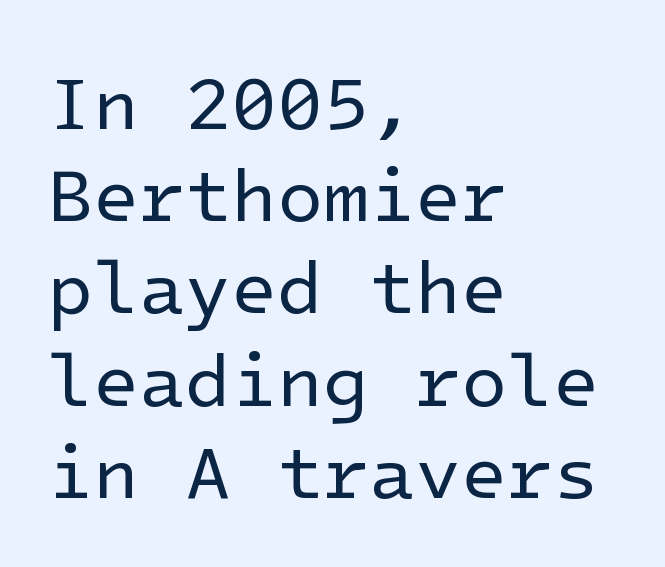
These lines are composed in type without serifs. The typography opts for an upright posture over an oblique one. Weight: in the light-to-regular range. This rendering uses left alignment, leaving the right contour irregular. Honestly, there is no underline to notice here at all. This sample uses plain, unmodified letter spacing.
